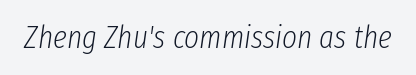
The image shows 32 px light, condensed type, italic (leaning right); set normal letter spacing, not underlined; low stroke contrast and a medium x-height.
